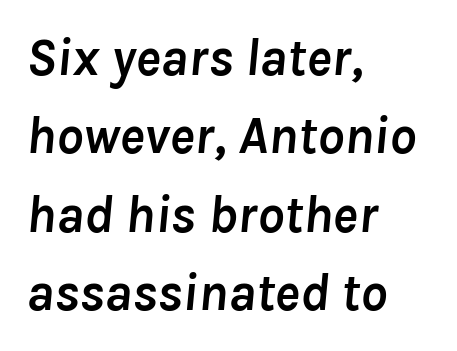
Check the space under the baseline: it is left empty. The passage shown is typed in a proportional face where columns would drift. Rows of type keep a routine distance in the vertical direction. Does the copy run flush right? No — it runs flush left. Notice how the stems are inclined rather than vertical — that's the hallmark of italics.
